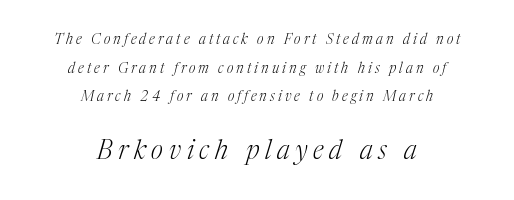
Widely set lines give the paragraph a tall, airy silhouette. The typesetting does not lean heavy: it is not bold. Each line is balanced around a shared central axis. Descenders are the only things crossing below the line. The lower block of text is set noticeably larger than the block above it. The horizontal fit of the characters is loose and conspicuously gappy.
